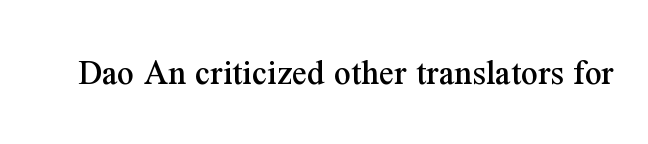
The image shows 37 px serif type, upright; set normal letter spacing, not underlined; medium stroke contrast and a medium x-height.
